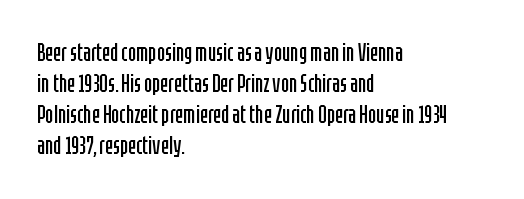
These lines keep a tight, regular rhythm from letter to letter. Notice how descenders clear the ascenders below comfortably — that's standard leading. These lines were composed using upright roman letters. One-word summary of the alignment: left. Nobody drew a line under any word here. The typesetting does not lean heavy: it is not bold.
